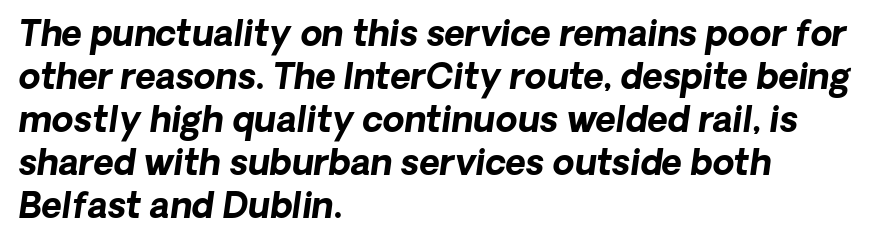
The image shows 35 px bold sans-serif type; set left-aligned, line spacing 1.23x, normal letter spacing, not underlined; low stroke contrast and a medium x-height.
